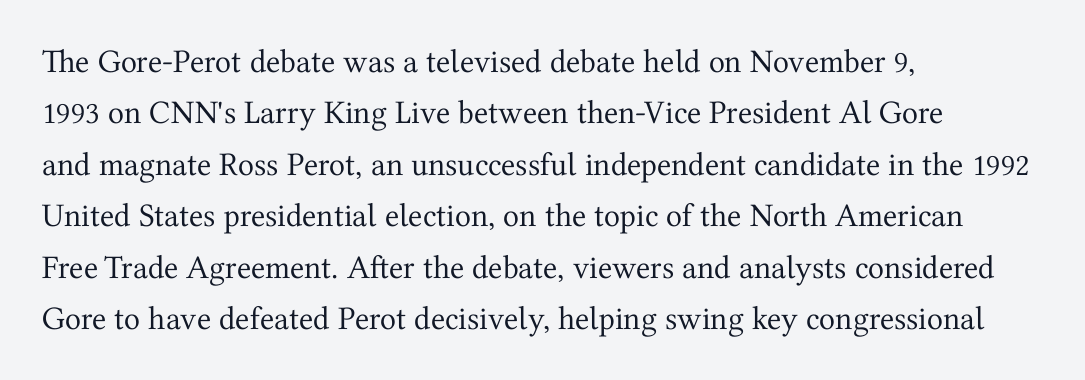
{"serif": "yes", "italic": "no", "bold": "no", "weight": "regular", "width": "normal", "stroke_contrast": "medium", "x_height": "medium", "monospaced": "no", "underline": "no", "align": "left", "line_spacing": "normal", "line_spacing_ratio": 1.56, "letter_spacing": "normal", "letter_spacing_em": 0.0, "glyph_px": 33}
